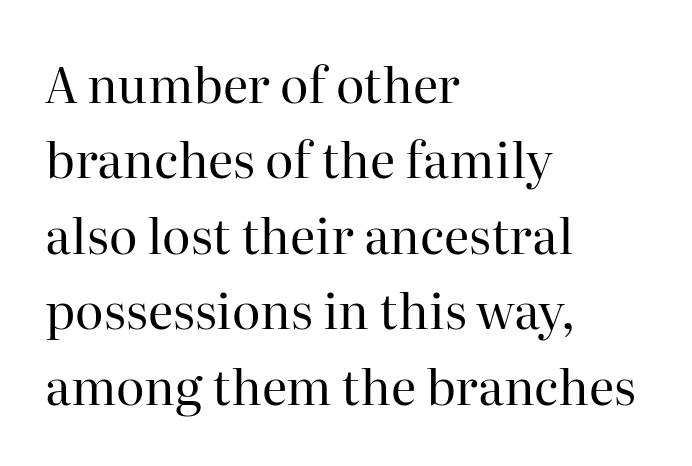
Q: Is the text bold? A: No.
Q: Is the text italic (slanted)? A: No, it is upright.
Q: Is the typeface a serif or a sans-serif typeface? A: Serif.
Q: Is the text underlined? A: No.
Q: How is the paragraph aligned? A: Left-aligned.
Q: Is the spacing between letters normal or unusually wide? A: Normal.
Q: Is the spacing between lines tight, normal or loose? A: Normal.
Q: Width (condensed, normal, or wide)? A: Normal.
Q: Stroke contrast? A: High.
Q: x-height? A: Medium.
Q: Monospaced? A: No.
